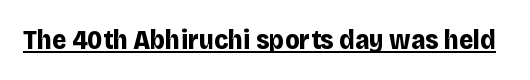
Q: Is the text bold? A: Yes.
Q: Is the text italic (slanted)? A: No, it is upright.
Q: Is the text underlined? A: Yes.
Q: Is the spacing between letters normal or unusually wide? A: Normal.
